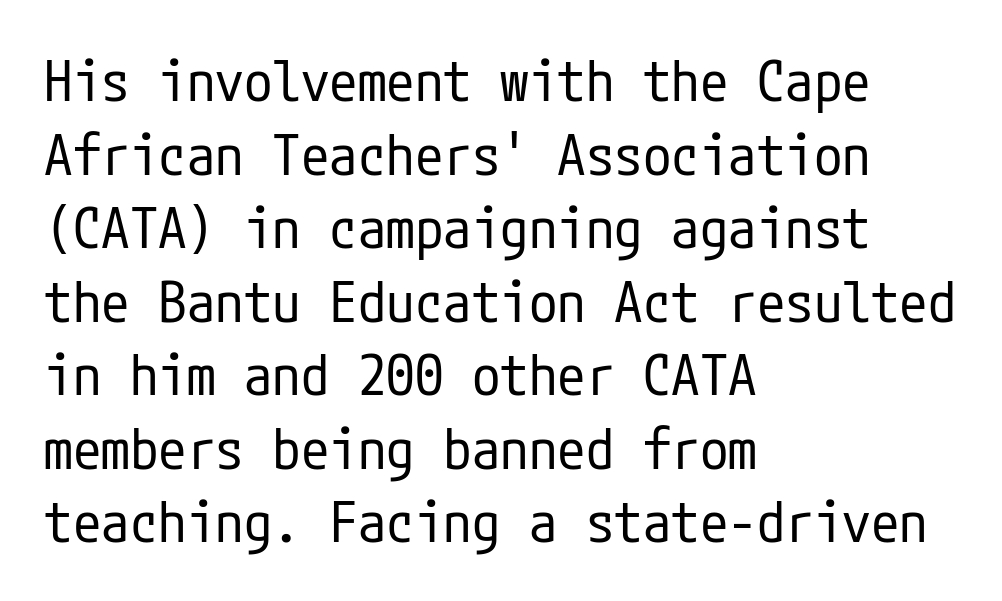
Q: Is the text bold? A: No.
Q: Is the text italic (slanted)? A: No, it is upright.
Q: Is the typeface a serif or a sans-serif typeface? A: Sans-serif.
Q: Is the text underlined? A: No.
Q: How is the paragraph aligned? A: Left-aligned.
Q: Is the spacing between letters normal or unusually wide? A: Normal.
Q: Is the spacing between lines tight, normal or loose? A: Normal.
Q: Width (condensed, normal, or wide)? A: Condensed.
Q: Stroke contrast? A: Low.
Q: x-height? A: Medium.
